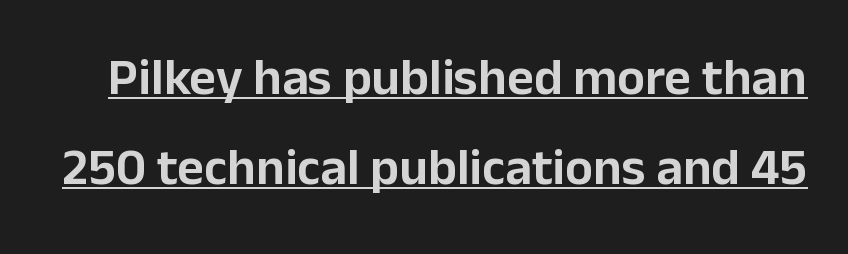
Q: Is the text italic (slanted)? A: No, it is upright.
Q: Is the typeface a serif or a sans-serif typeface? A: Sans-serif.
Q: Is the text underlined? A: Yes.
Q: Is the spacing between letters normal or unusually wide? A: Normal.
Q: Width (condensed, normal, or wide)? A: Normal.
Q: Stroke contrast? A: Low.
Q: x-height? A: Medium.
Q: Monospaced? A: No.
